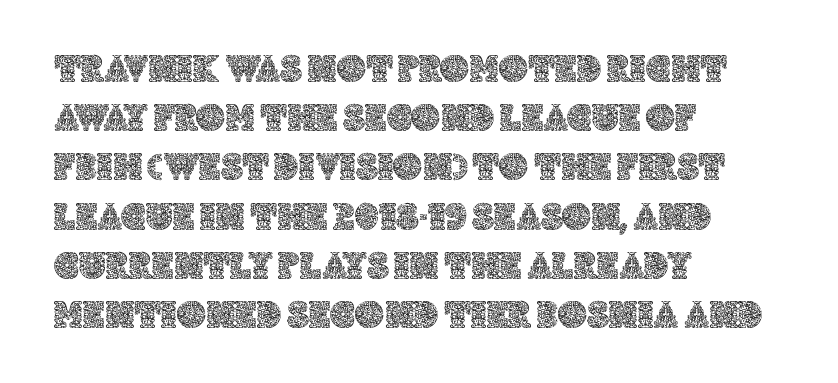
Q: Is the text italic (slanted)? A: No, it is upright.
Q: Is the text underlined? A: No.
Q: How is the paragraph aligned? A: Left-aligned.
Q: Is the spacing between letters normal or unusually wide? A: Normal.
Q: Width (condensed, normal, or wide)? A: Normal.
Q: x-height? A: Large.
Q: Monospaced? A: No.
